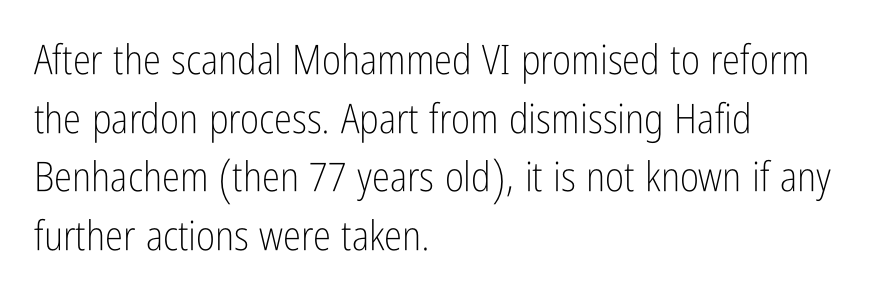
Decoration check: the copy has no underline. The paragraph has a hard left edge and a soft right edge. You can tell from the bare stems that sans-serif type was used. Does the lettering tilt? It doesn't — this is upright.
